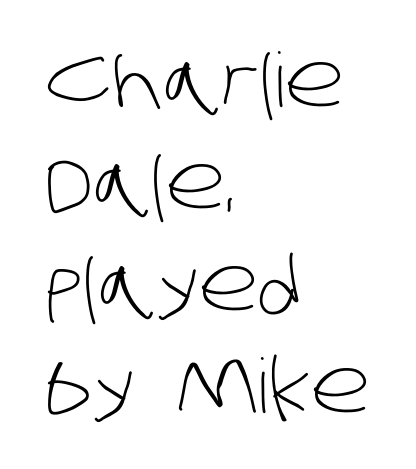
{"serif": "no", "bold": "no", "weight": "light", "width": "normal", "stroke_contrast": "low", "x_height": "large", "monospaced": "no", "underline": "no", "align": "left", "line_spacing": "normal", "line_spacing_ratio": 1.36, "letter_spacing": "normal", "letter_spacing_em": 0.0, "glyph_px": 75}
